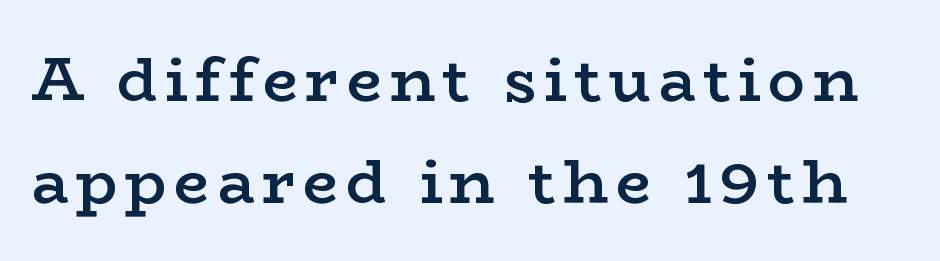
The image shows 62 px semibold, wide serif type, upright; set normal line spacing (1.64x), not underlined; low stroke contrast and a medium x-height.
